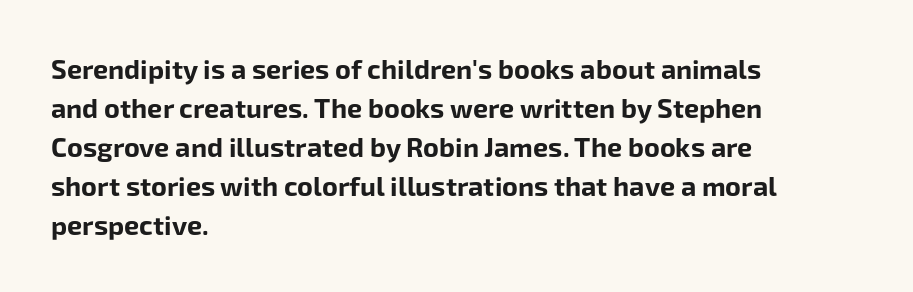
Line starts are locked; line ends wander. On the weight axis this lands at bold, roughly 700. Italic: no, the glyphs are upright roman. Glance below the letters and you will spot only blank space.
